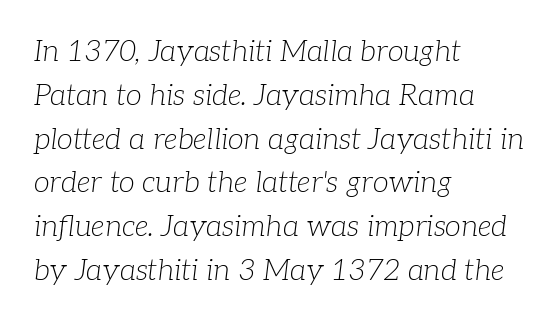
The image shows 29 px light serif type, italic (leaning right); set left-aligned, normal line spacing (1.51x), normal letter spacing, not underlined; low stroke contrast and a medium x-height.
